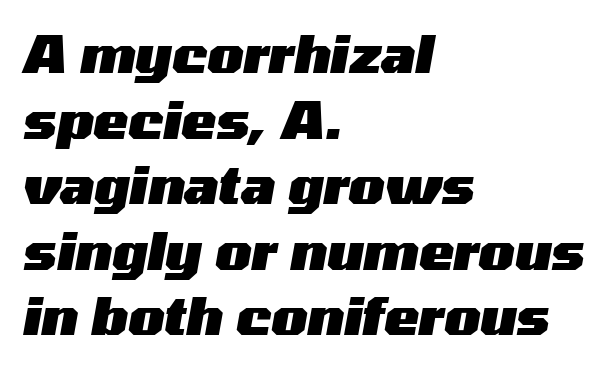
Default kerning and tracking; the words read as compact shapes. The letters are bold, with thick, heavy strokes. The rendering uses natural spacing where letterforms have individual widths. This block has exactly the height ordinary leading produces. Italic: yes, the glyphs are oblique.
